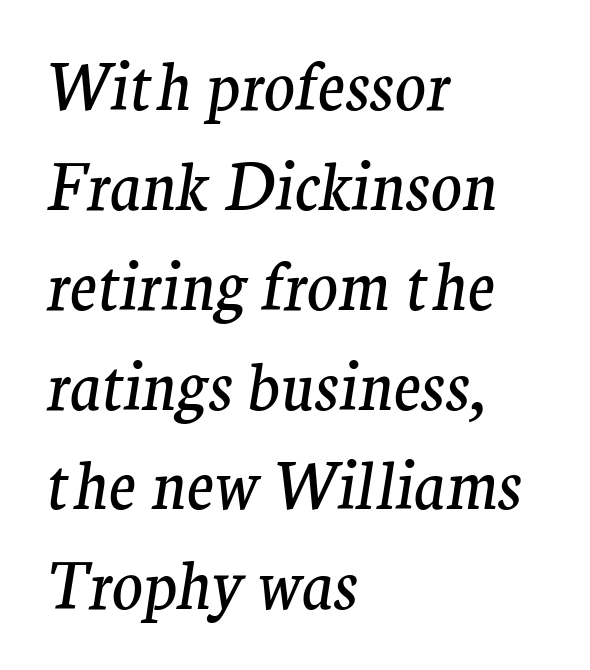
{"serif": "yes", "italic": "yes", "lean": "right", "slant_degrees": 9, "bold": "no", "weight": "regular", "width": "normal", "stroke_contrast": "medium", "x_height": "medium", "monospaced": "no", "underline": "no", "align": "left", "line_spacing": "normal", "line_spacing_ratio": 1.56, "letter_spacing": "normal", "letter_spacing_em": 0.0, "glyph_px": 64}
